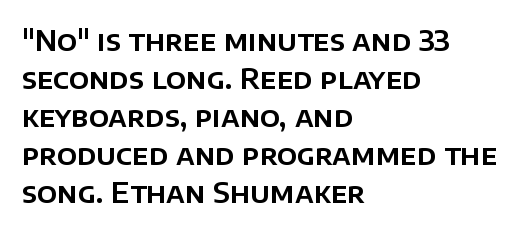
Varying glyph widths throughout — classic text-font behaviour. How are the letters spaced? Ordinarily, with no added tracking. This sample is left-justified, so line endings fall wherever the words run out. Words float on clear page, feet unadorned. The line-height multiplier appears to be the usual default.
